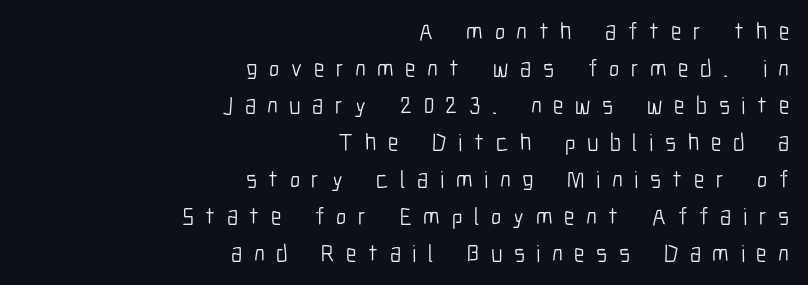
The typesetter chose a ragged-left arrangement here. Interline gaps are of average width in this sample. The area under the type is left untouched. No extra ink here — the face is not bold.
